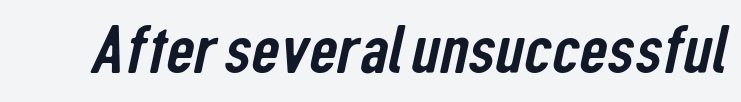
Glyph-to-glyph distance matches everyday printed text. Is this a fixed-width face? No — the glyphs have proportional, varying widths. Quick note: underline off. The face used here is a sans, in the tradition of grotesques and geometrics.
